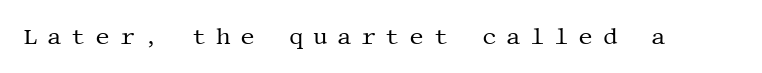
{"italic": "no", "bold": "no", "underline": "no", "letter_spacing": "wide", "letter_spacing_em": 0.41, "glyph_px": 23}
